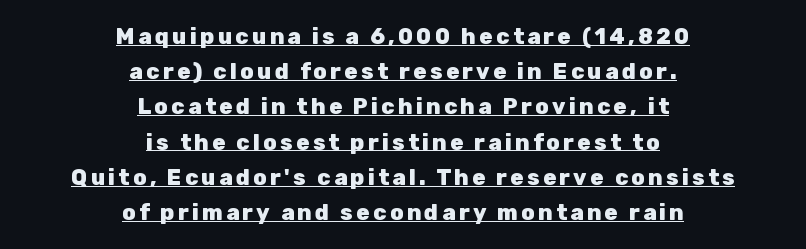
{"italic": "no", "bold": "yes", "underline": "yes", "align": "center", "line_spacing": "normal", "line_spacing_ratio": 1.6, "glyph_px": 22}
